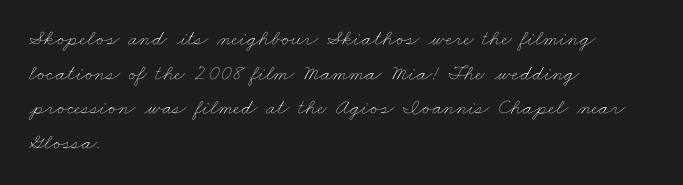
The image shows 22 px text type; set left-aligned, normal line spacing (1.57x), normal letter spacing, not underlined.
